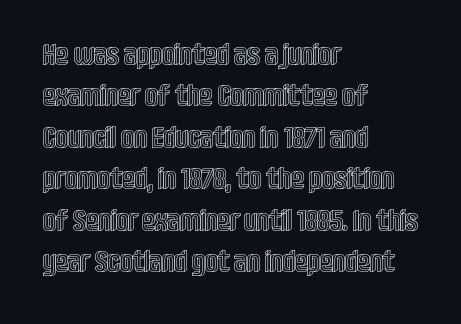
The image shows 29 px condensed type, upright; set left-aligned, normal line spacing (1.43x), normal letter spacing, not underlined; a large x-height.
